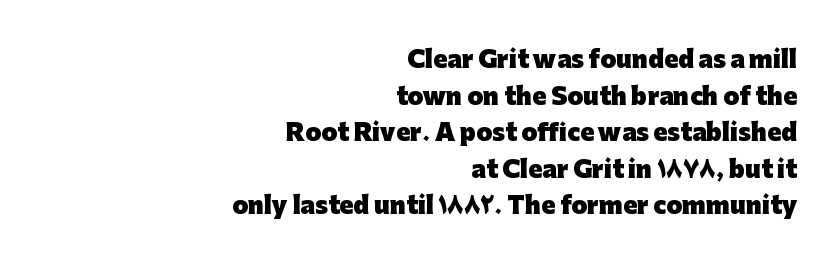
This block has exactly the height ordinary leading produces. Rule under the text: the space is simply empty. Compared with a flush-left layout, this one pins lines to the opposite, right side. Does extra space separate the letters? No, they use regular spacing. Each glyph is drawn with heavy, bold strokes.
